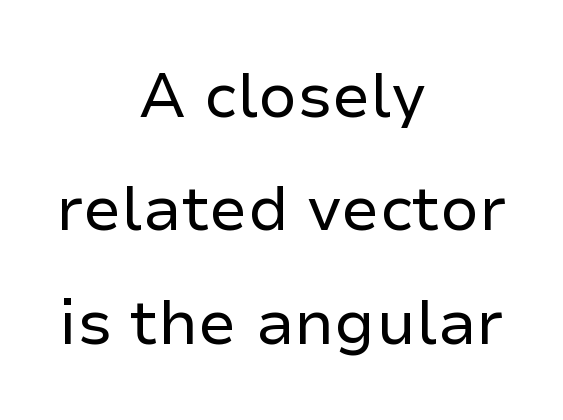
The image shows 62 px regular-weight sans-serif type, upright; set centered, line spacing 1.83x, normal letter spacing, not underlined; low stroke contrast and a medium x-height.
